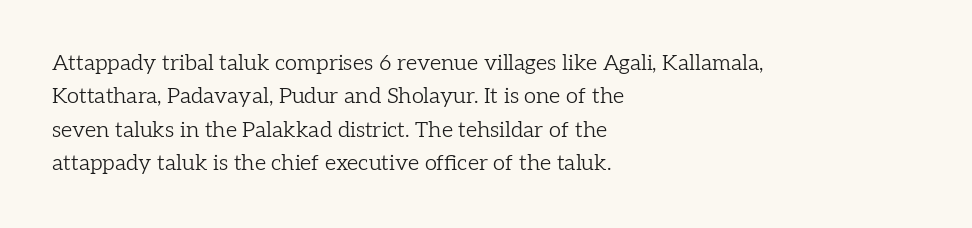
The image shows 22 px text type, upright; set left-aligned, normal line spacing (1.52x), normal letter spacing, not underlined.
